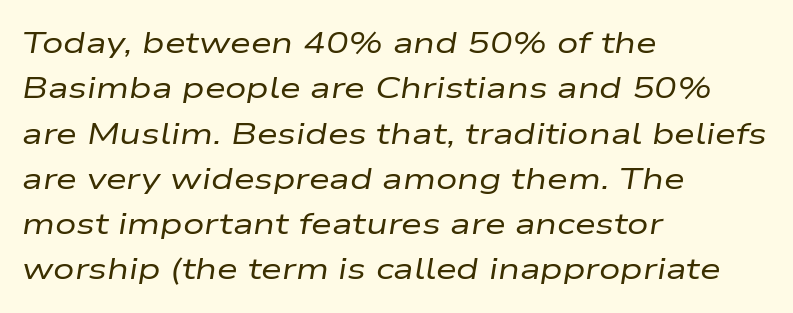
{"italic": "yes", "lean": "right", "slant_degrees": 9, "bold": "no", "weight": "regular", "width": "wide", "stroke_contrast": "low", "x_height": "medium", "monospaced": "no", "underline": "no", "align": "left", "line_spacing": "normal", "line_spacing_ratio": 1.51, "letter_spacing": "normal", "letter_spacing_em": 0.0, "glyph_px": 30}
